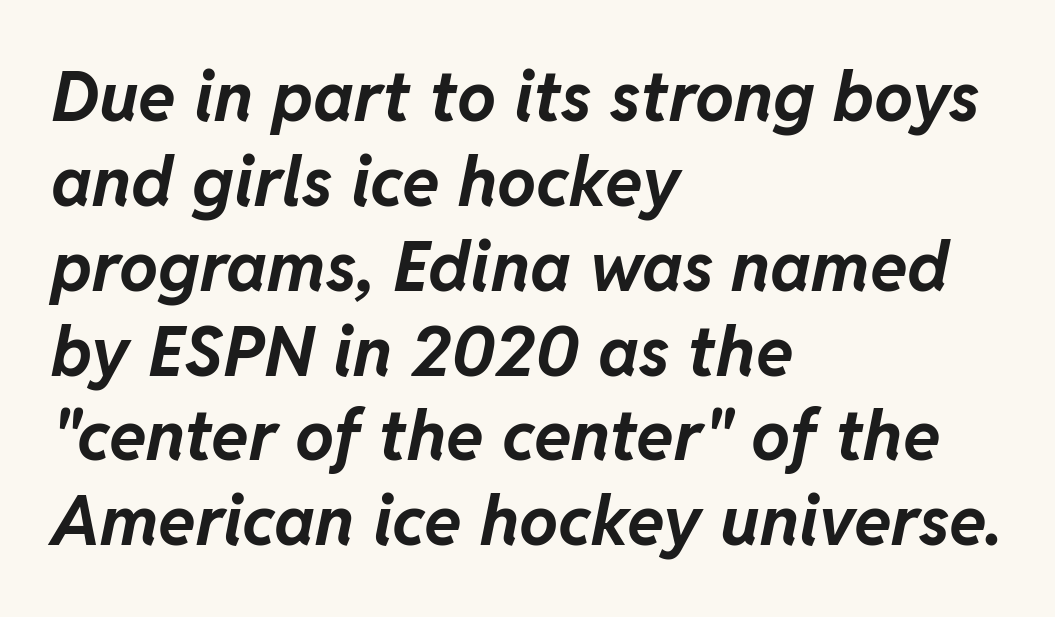
{"italic": "yes", "lean": "right", "slant_degrees": 11, "bold": "yes", "weight": "bold", "width": "normal", "stroke_contrast": "low", "x_height": "medium", "monospaced": "no", "underline": "no", "align": "left", "line_spacing_ratio": 1.23, "letter_spacing": "normal", "letter_spacing_em": 0.0, "glyph_px": 69}
